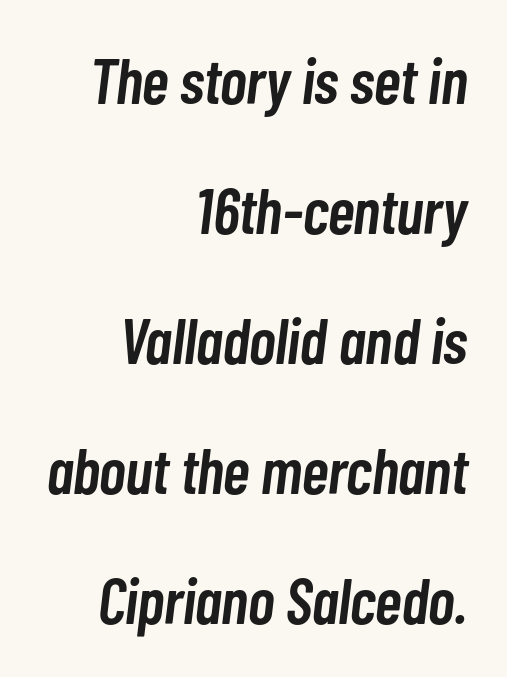
{"italic": "yes", "lean": "right", "slant_degrees": 7, "bold": "semi", "weight": "semibold", "width": "condensed", "stroke_contrast": "low", "x_height": "medium", "monospaced": "no", "underline": "no", "align": "right", "line_spacing": "loose", "line_spacing_ratio": 2.03, "letter_spacing": "normal", "letter_spacing_em": 0.0, "glyph_px": 64}
